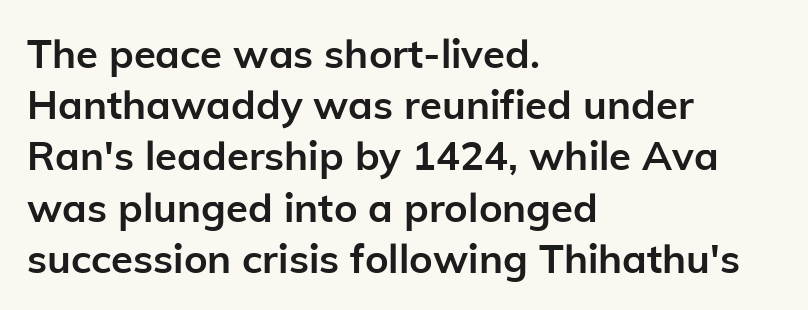
{"serif": "no", "italic": "no", "bold": "yes", "weight": "semibold", "width": "normal", "stroke_contrast": "low", "x_height": "medium", "monospaced": "no", "underline": "no", "align": "left", "line_spacing": "normal", "line_spacing_ratio": 1.28, "letter_spacing": "normal", "letter_spacing_em": 0.0, "glyph_px": 40}
